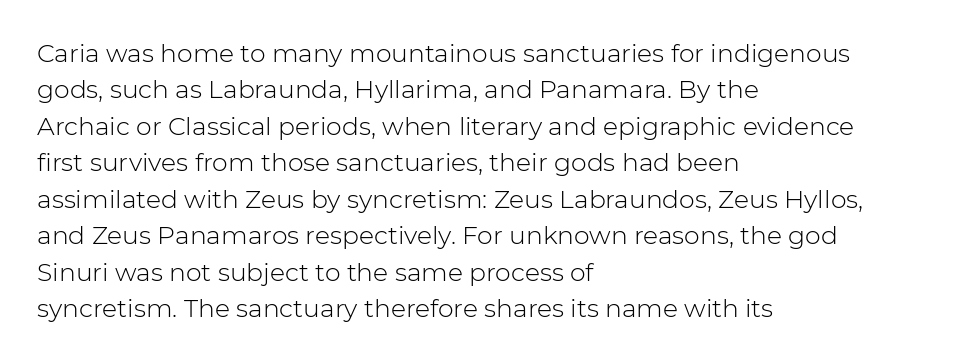
In terms of posture, this sample is upright. The passage shown has conventional tracking throughout. The zone under the glyphs is completely vacant. The lines are quadded left. These glyphs show unthickened strokes, regular width or finer. Rows of type keep a routine distance in the vertical direction.
